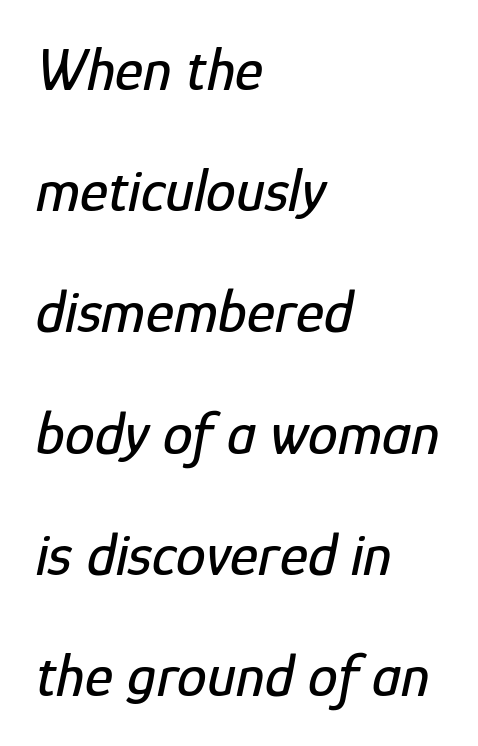
Q: Is the text italic (slanted)? A: Yes, it leans right by about 12 degrees.
Q: Is the text underlined? A: No.
Q: How is the paragraph aligned? A: Left-aligned.
Q: Is the spacing between letters normal or unusually wide? A: Normal.
Q: Is the spacing between lines tight, normal or loose? A: Loose.
Q: Width (condensed, normal, or wide)? A: Condensed.
Q: Stroke contrast? A: Low.
Q: x-height? A: Medium.
Q: Monospaced? A: No.
